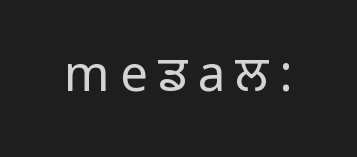
Q: Is the text bold? A: No.
Q: Is the text italic (slanted)? A: No, it is upright.
Q: Is the typeface a serif or a sans-serif typeface? A: Sans-serif.
Q: Is the text underlined? A: No.
Q: Is the spacing between letters normal or unusually wide? A: Unusually wide.
Q: Width (condensed, normal, or wide)? A: Normal.
Q: Stroke contrast? A: Low.
Q: x-height? A: Medium.
Q: Monospaced? A: No.
